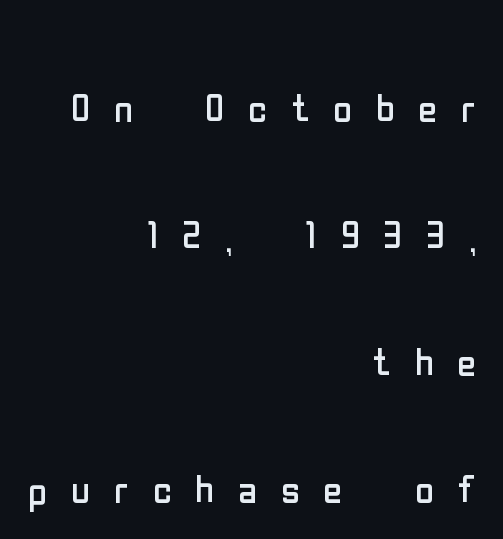
{"serif": "no", "italic": "no", "bold": "no", "weight": "regular", "width": "condensed", "stroke_contrast": "low", "x_height": "medium", "monospaced": "no", "underline": "no", "align": "right", "line_spacing": "loose", "line_spacing_ratio": 2.49, "letter_spacing": "wide", "letter_spacing_em": 0.47, "glyph_px": 51}
